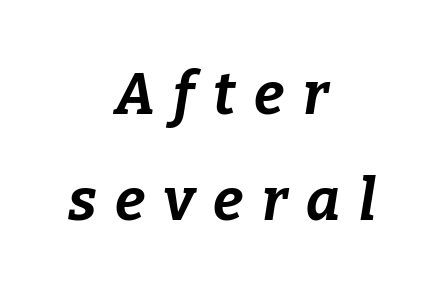
{"italic": "yes", "lean": "right", "slant_degrees": 9, "bold": "yes", "weight": "bold", "width": "normal", "stroke_contrast": "low", "x_height": "medium", "monospaced": "no", "underline": "no", "align": "center", "line_spacing_ratio": 1.82, "letter_spacing": "wide", "letter_spacing_em": 0.32, "glyph_px": 58}
